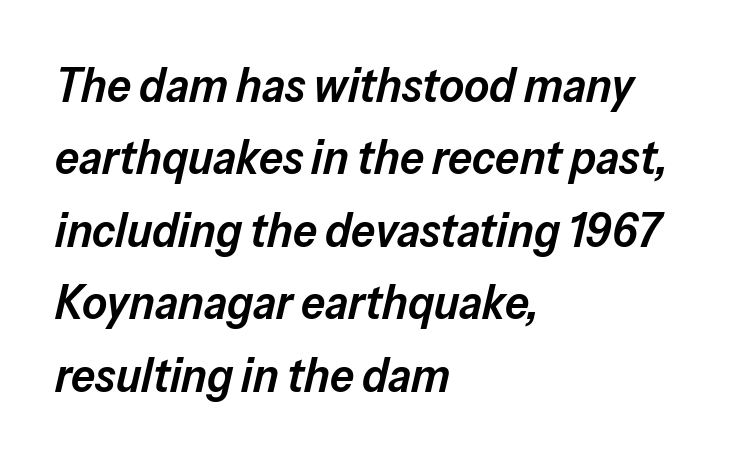
{"italic": "yes", "lean": "right", "slant_degrees": 13, "bold": "semi", "weight": "semibold", "width": "normal", "stroke_contrast": "low", "x_height": "medium", "monospaced": "no", "underline": "no", "align": "left", "line_spacing": "normal", "line_spacing_ratio": 1.51, "letter_spacing": "normal", "letter_spacing_em": 0.0, "glyph_px": 48}
